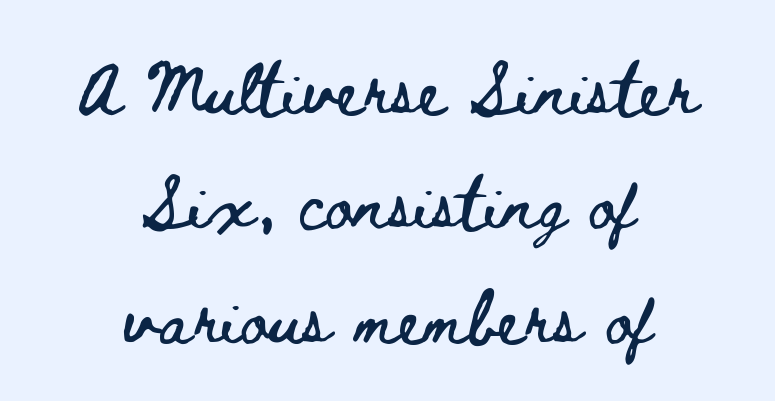
The image shows 52 px wide type; set centered, loose line spacing (2.2x), normal letter spacing, not underlined; low stroke contrast and a small x-height.
